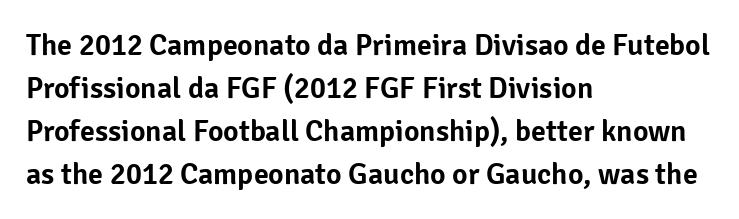
The image shows 30 px sans-serif type, upright; set left-aligned, normal line spacing (1.43x), normal letter spacing, not underlined; low stroke contrast and a medium x-height.
